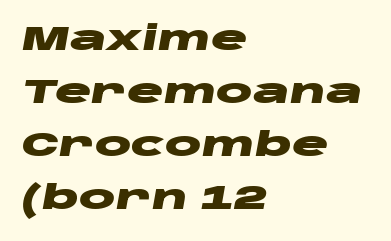
The image shows 34 px heavy, wide type, italic (leaning right); set left-aligned, normal line spacing (1.56x), normal letter spacing, not underlined; low stroke contrast and a large x-height.
